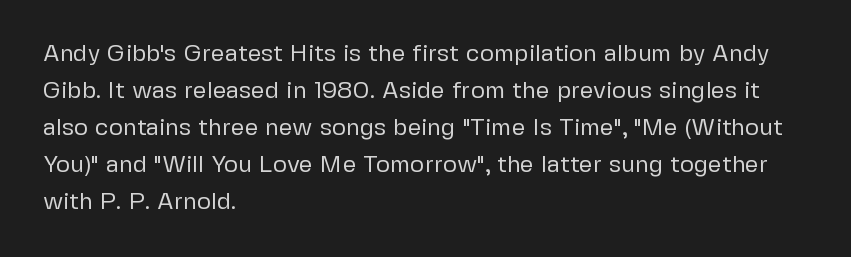
{"italic": "no", "bold": "no", "underline": "no", "align": "left", "line_spacing": "normal", "line_spacing_ratio": 1.54, "letter_spacing": "normal", "letter_spacing_em": 0.0, "glyph_px": 24}
